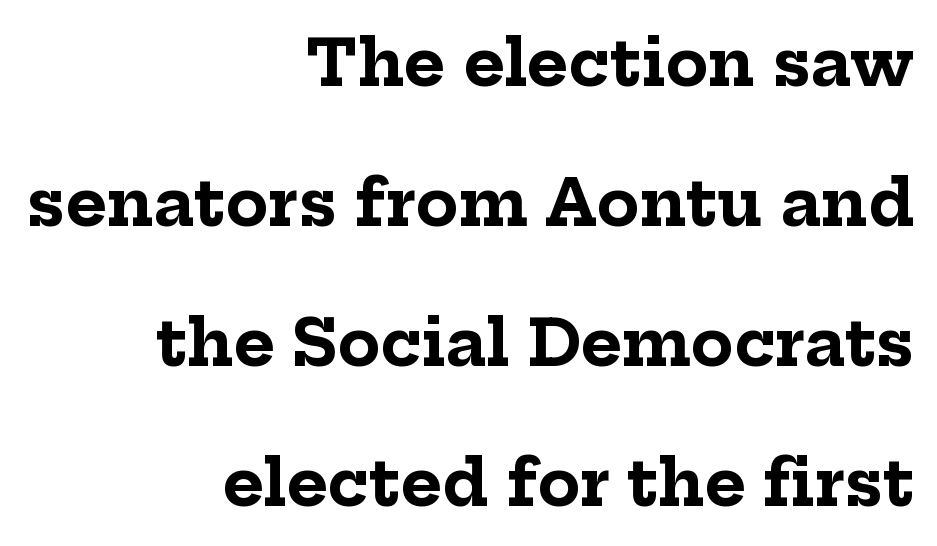
The image shows 63 px bold serif type, upright; set right-aligned, loose line spacing (2.22x), normal letter spacing, not underlined; low stroke contrast and a medium x-height.
